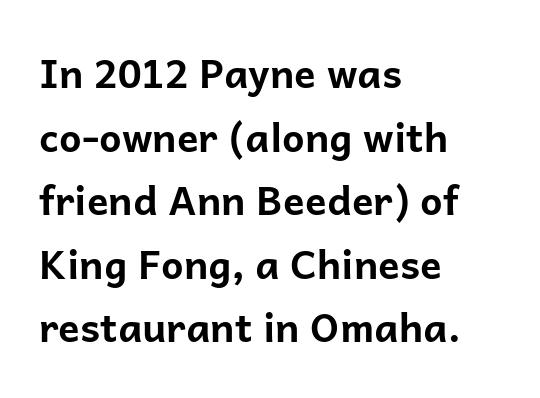
{"serif": "no", "italic": "no", "bold": "yes", "weight": "bold", "width": "normal", "stroke_contrast": "low", "x_height": "medium", "monospaced": "no", "underline": "no", "align": "left", "line_spacing": "normal", "line_spacing_ratio": 1.59, "letter_spacing": "normal", "letter_spacing_em": 0.0, "glyph_px": 40}
